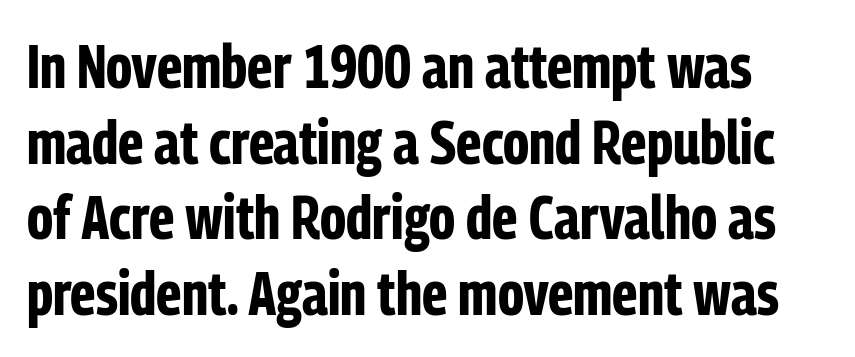
The image shows 62 px bold, condensed sans-serif type, upright; set line spacing 1.22x, normal letter spacing, not underlined; low stroke contrast and a medium x-height.
